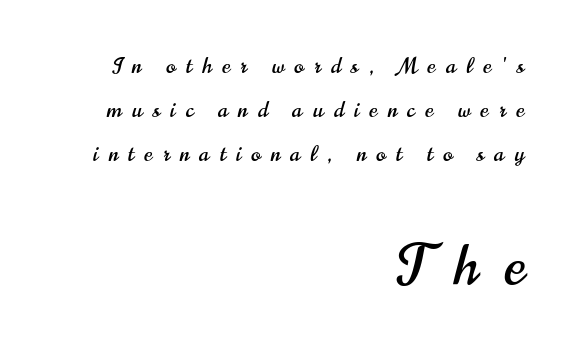
Rule under the text: the space is simply empty. You get the small type first, then a jump to larger type. Is the letter spacing exaggerated? Yes — the characters are pushed far apart. Note: no serifs on the glyphs. Think of a printed novel: that variable character pitch is what you see here.
